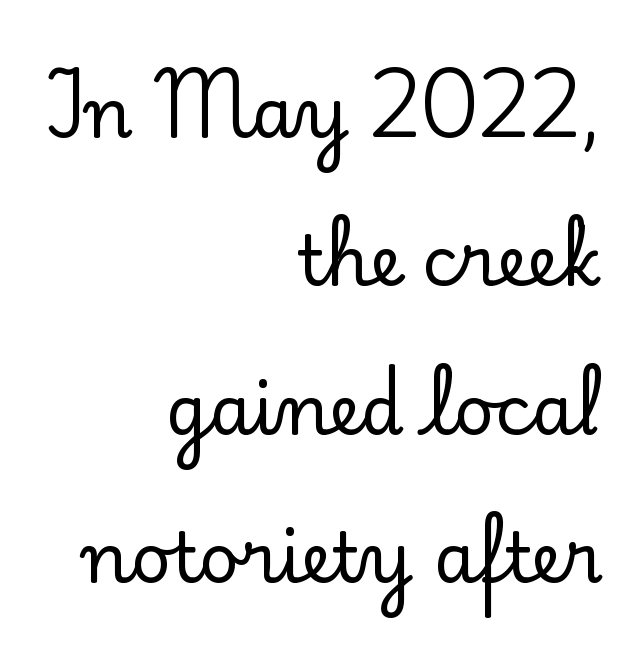
The image shows 69 px serif type, upright; set right-aligned, loose line spacing (2.15x), normal letter spacing, not underlined; low stroke contrast and a small x-height.
